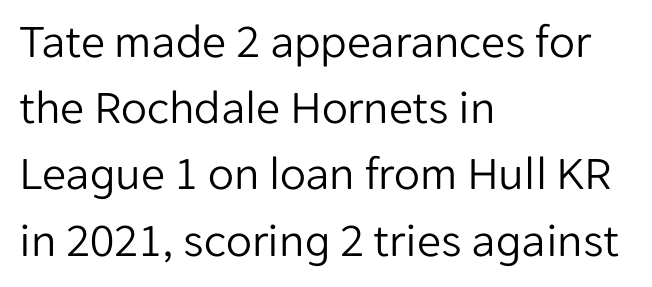
{"serif": "no", "italic": "no", "bold": "no", "weight": "light", "width": "normal", "stroke_contrast": "low", "x_height": "medium", "monospaced": "no", "underline": "no", "align": "left", "line_spacing": "normal", "line_spacing_ratio": 1.38, "letter_spacing": "normal", "letter_spacing_em": 0.0, "glyph_px": 48}
